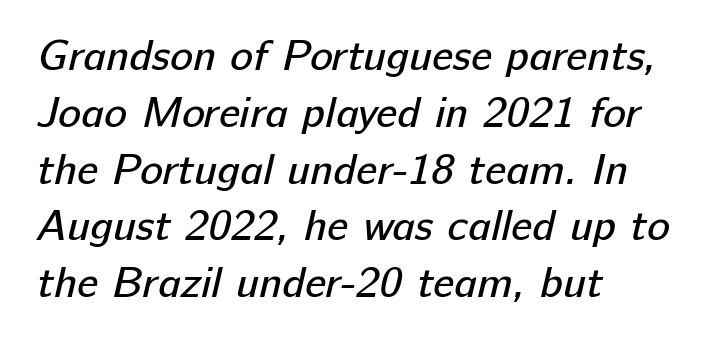
The image shows 43 px regular-weight sans-serif type; set left-aligned, normal line spacing (1.32x), normal letter spacing, not underlined; low stroke contrast and a medium x-height.
